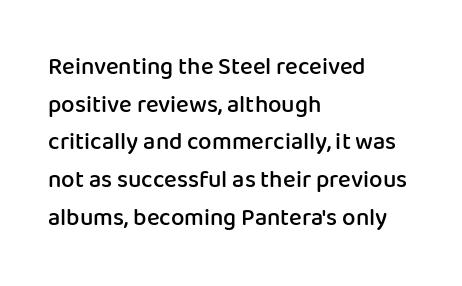
Q: Is the text bold? A: Semi-bold.
Q: Is the text italic (slanted)? A: No, it is upright.
Q: Is the text underlined? A: No.
Q: How is the paragraph aligned? A: Left-aligned.
Q: Is the spacing between letters normal or unusually wide? A: Normal.
Q: Is the spacing between lines tight, normal or loose? A: Normal.
